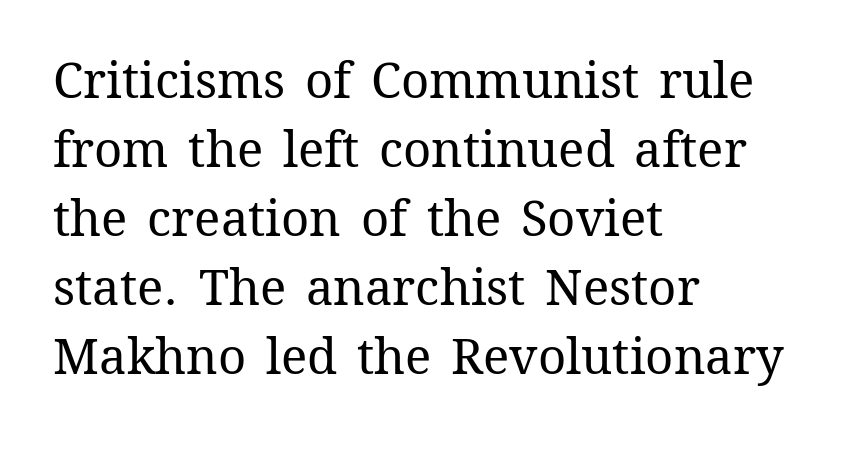
The typeface has the unassuming heft of standard copy or less. Posture: vertical. The block of text has a typical density, with ordinary space between rows. Each line starts at the same left margin while the right side varies. Characters follow at the spacing the type designer built in.
